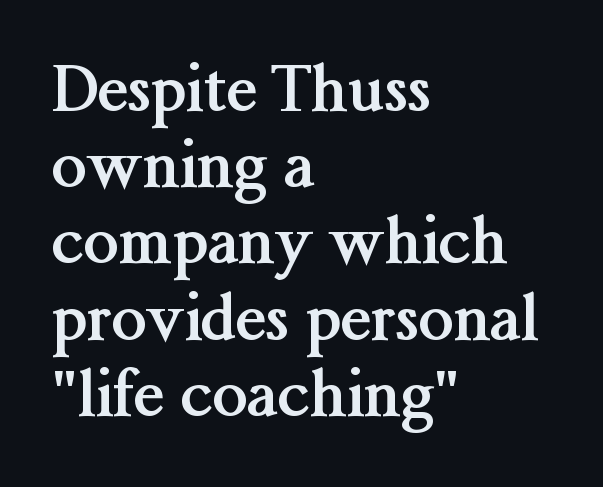
Q: Is the text bold? A: Yes.
Q: Is the text italic (slanted)? A: No, it is upright.
Q: Is the typeface a serif or a sans-serif typeface? A: Serif.
Q: Is the text underlined? A: No.
Q: How is the paragraph aligned? A: Left-aligned.
Q: Is the spacing between letters normal or unusually wide? A: Normal.
Q: Width (condensed, normal, or wide)? A: Normal.
Q: Stroke contrast? A: Medium.
Q: x-height? A: Medium.
Q: Monospaced? A: No.
